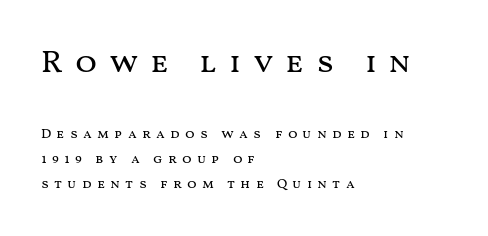
The image shows 32 px regular-weight, wide type, upright; set left-aligned, line spacing 1.79x, unusually wide letter spacing (+0.37 em), not underlined; the first (top) block is 2.29x larger; medium stroke contrast and a medium x-height.
